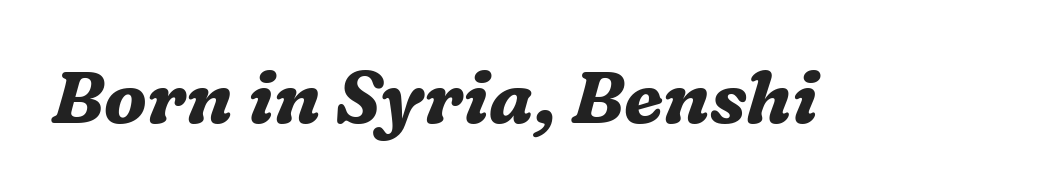
The image shows 73 px bold serif type, italic (leaning right); set normal letter spacing, not underlined; medium stroke contrast and a medium x-height.
